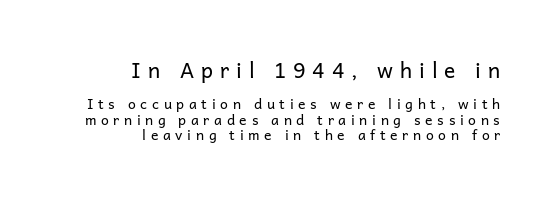
The image shows 21 px text type, upright; set right-aligned, tight line spacing (1.08x), unusually wide letter spacing (+0.33 em), not underlined; the first (top) block is 1.5x larger.
